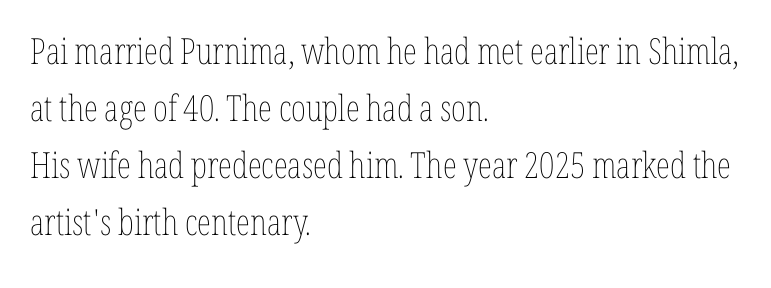
Normally led — the rows are evenly, conventionally spaced. The lettering stays uniformly vertical, giving the passage a roman look. Check the space under the baseline: it is left empty. On a weight scale, this lands at 450 or below. Horizontally, the lines are justified to the leading edge only. Character widths vary here, with narrow letters taking less room than wide ones.
